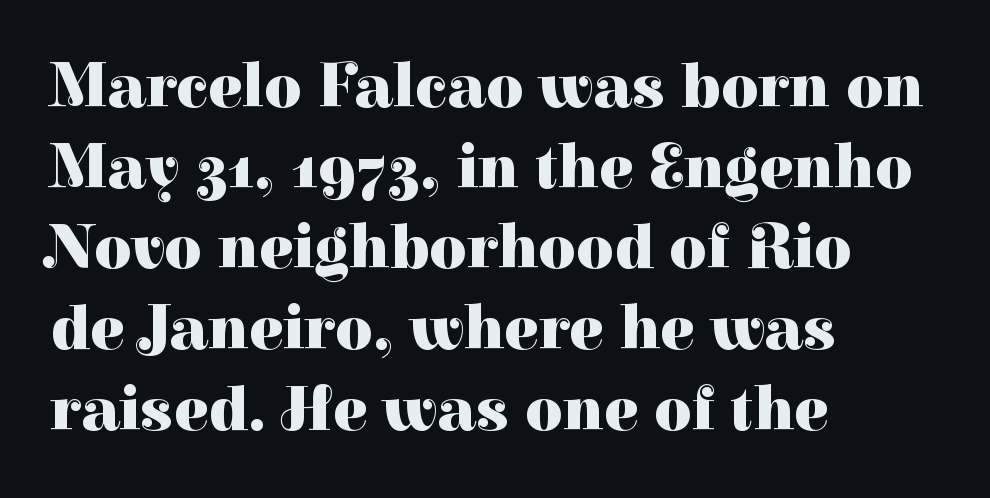
{"serif": "yes", "italic": "no", "bold": "yes", "weight": "heavy", "width": "normal", "stroke_contrast": "high", "x_height": "medium", "monospaced": "no", "underline": "no", "align": "left", "line_spacing": "normal", "line_spacing_ratio": 1.26, "letter_spacing": "normal", "letter_spacing_em": 0.0, "glyph_px": 64}
